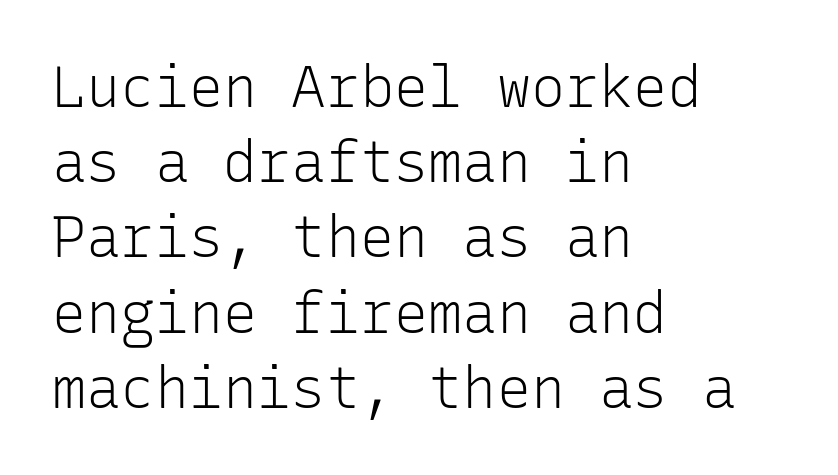
Q: Is the text bold? A: No.
Q: Is the text italic (slanted)? A: No, it is upright.
Q: Is the typeface a serif or a sans-serif typeface? A: Sans-serif.
Q: Is the text underlined? A: No.
Q: How is the paragraph aligned? A: Left-aligned.
Q: Is the spacing between letters normal or unusually wide? A: Normal.
Q: Is the spacing between lines tight, normal or loose? A: Normal.
Q: Width (condensed, normal, or wide)? A: Normal.
Q: Stroke contrast? A: Low.
Q: x-height? A: Medium.
Q: Monospaced? A: Yes.
